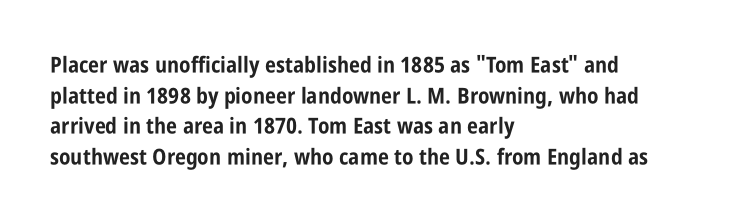
{"italic": "no", "bold": "yes", "underline": "no", "align": "left", "line_spacing": "normal", "line_spacing_ratio": 1.39, "letter_spacing": "normal", "letter_spacing_em": 0.0, "glyph_px": 22}
